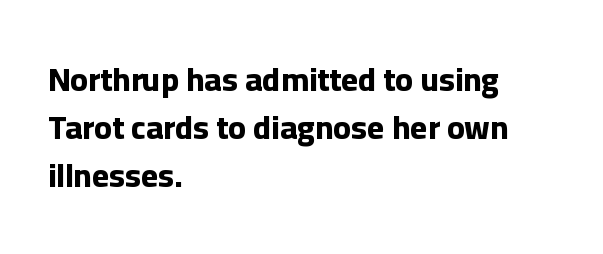
The rendering uses natural spacing where letterforms have individual widths. The rendering keeps characters at their native spacing. The glyphs in this specimen are sans serif. Horizontally, the lines are justified to the leading edge only.
